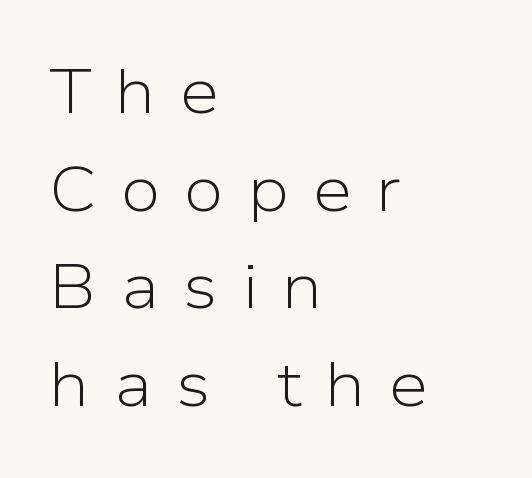
Leftover space on each line is placed entirely after the last word. Note the varied advance widths — an 'i' is clearly narrower than an 'm'. What's the leading like? Ordinary, nothing unusual. Do the letters lean? They stand straight. Words float on clear page, feet unadorned.
